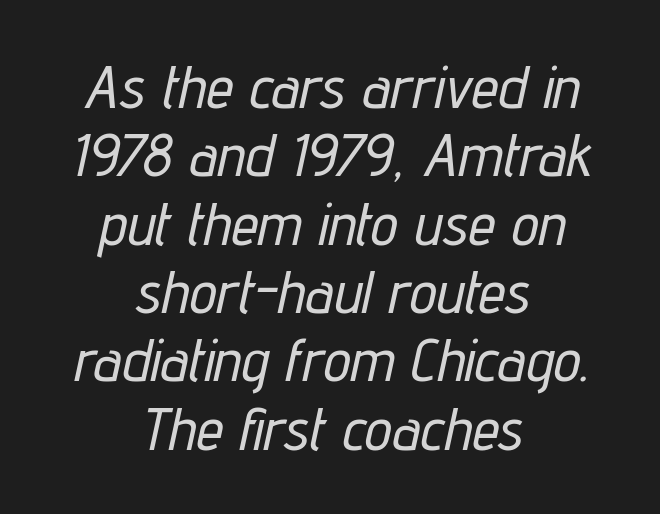
The line texture is even and compact thanks to regular tracking. Any mark beneath the type? The region is blank. The rendering uses a small line-height, squeezing the rows. Each letter keeps its own natural width here, so spacing adapts to shape. Where is the straight margin? There isn't one; the lines are centered. Notice how the stems are inclined rather than vertical — that's the hallmark of italics.
